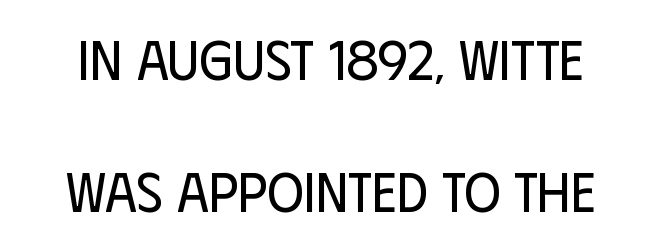
How would I describe the line gaps? Wide and relaxed. This sample uses an upright cut, with every glyph sitting square on the baseline. A quiet, ordinary-to-light weight characterises the typeface. Just letters on the line, the space beneath them empty. Nobody touched the tracking dial on this one.
